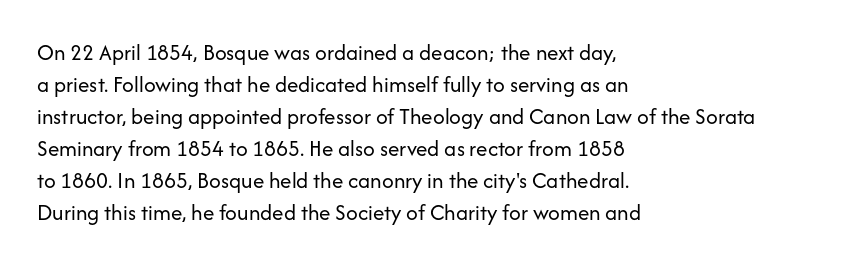
Caption: standard tracking, unaltered. Does the leading feel generous? No, just average. The lines are quadded left. Check the space under the baseline: it is left empty.
